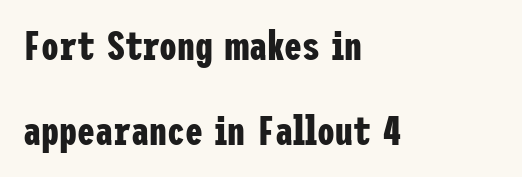
Q: Is the text bold? A: Yes.
Q: Is the text italic (slanted)? A: No, it is upright.
Q: Is the typeface a serif or a sans-serif typeface? A: Sans-serif.
Q: Is the text underlined? A: No.
Q: How is the paragraph aligned? A: Left-aligned.
Q: Is the spacing between letters normal or unusually wide? A: Normal.
Q: Is the spacing between lines tight, normal or loose? A: Loose.
Q: Width (condensed, normal, or wide)? A: Condensed.
Q: Stroke contrast? A: Low.
Q: x-height? A: Medium.
